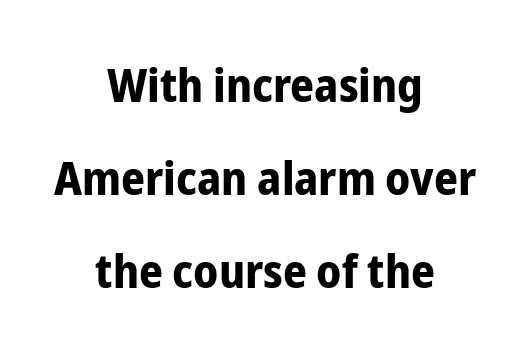
{"serif": "no", "italic": "no", "bold": "yes", "weight": "bold", "width": "condensed", "stroke_contrast": "low", "x_height": "medium", "monospaced": "no", "underline": "no", "align": "center", "line_spacing": "loose", "line_spacing_ratio": 1.98, "letter_spacing": "normal", "letter_spacing_em": 0.0, "glyph_px": 47}
